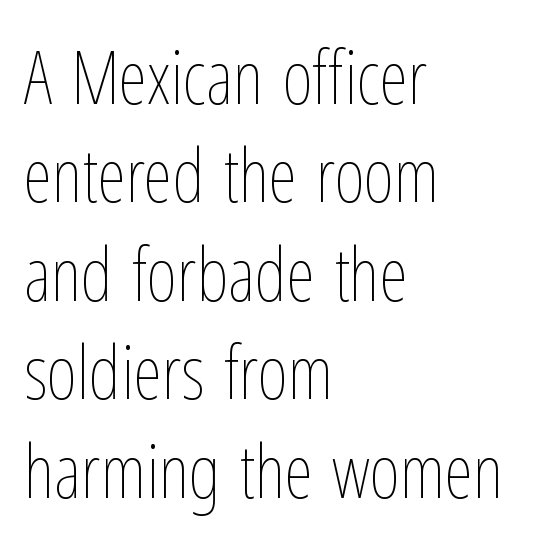
Q: Is the text bold? A: No.
Q: Is the text italic (slanted)? A: No, it is upright.
Q: Is the text underlined? A: No.
Q: How is the paragraph aligned? A: Left-aligned.
Q: Is the spacing between letters normal or unusually wide? A: Normal.
Q: Is the spacing between lines tight, normal or loose? A: Normal.
Q: Width (condensed, normal, or wide)? A: Condensed.
Q: Stroke contrast? A: Low.
Q: x-height? A: Medium.
Q: Monospaced? A: No.
